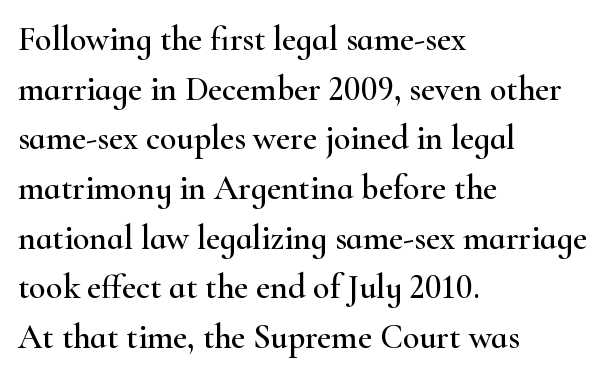
Q: Is the text italic (slanted)? A: No, it is upright.
Q: Is the typeface a serif or a sans-serif typeface? A: Serif.
Q: Is the text underlined? A: No.
Q: How is the paragraph aligned? A: Left-aligned.
Q: Is the spacing between letters normal or unusually wide? A: Normal.
Q: Is the spacing between lines tight, normal or loose? A: Normal.
Q: Width (condensed, normal, or wide)? A: Wide.
Q: Stroke contrast? A: High.
Q: x-height? A: Small.
Q: Monospaced? A: No.
